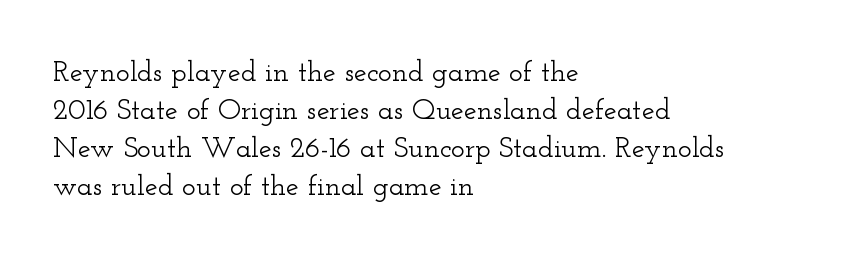
Q: Is the text italic (slanted)? A: No, it is upright.
Q: Is the typeface a serif or a sans-serif typeface? A: Serif.
Q: Is the text underlined? A: No.
Q: How is the paragraph aligned? A: Left-aligned.
Q: Is the spacing between letters normal or unusually wide? A: Normal.
Q: Is the spacing between lines tight, normal or loose? A: Normal.
Q: Width (condensed, normal, or wide)? A: Wide.
Q: Stroke contrast? A: Low.
Q: x-height? A: Small.
Q: Monospaced? A: No.
